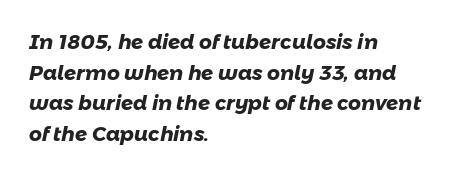
Q: Is the text bold? A: Yes.
Q: Is the text underlined? A: No.
Q: How is the paragraph aligned? A: Left-aligned.
Q: Is the spacing between letters normal or unusually wide? A: Normal.
Q: Is the spacing between lines tight, normal or loose? A: Normal.
